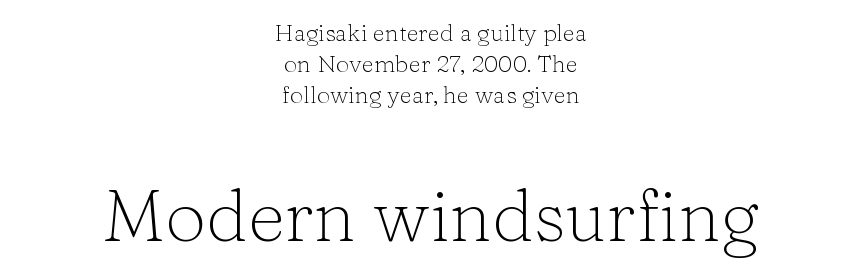
{"serif": "yes", "italic": "no", "bold": "no", "weight": "light", "width": "normal", "stroke_contrast": "low", "x_height": "medium", "monospaced": "no", "underline": "no", "align": "center", "line_spacing": "normal", "line_spacing_ratio": 1.3, "letter_spacing": "normal", "letter_spacing_em": 0.0, "larger_block": "second", "size_ratio": 3.04, "glyph_px": 73}
